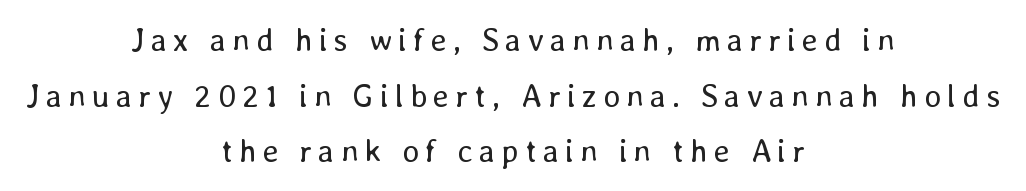
{"italic": "no", "bold": "no", "weight": "regular", "width": "normal", "stroke_contrast": "low", "x_height": "medium", "monospaced": "no", "underline": "no", "align": "center", "line_spacing_ratio": 1.74, "glyph_px": 32}
